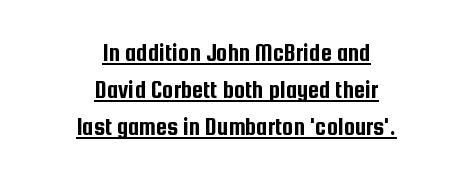
The image shows 25 px text type, upright; set centered, normal line spacing (1.48x), normal letter spacing, underlined.
